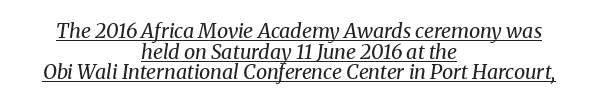
The image shows 20 px text type, italic (leaning right); set centered, tight line spacing (1.03x), normal letter spacing, underlined.
